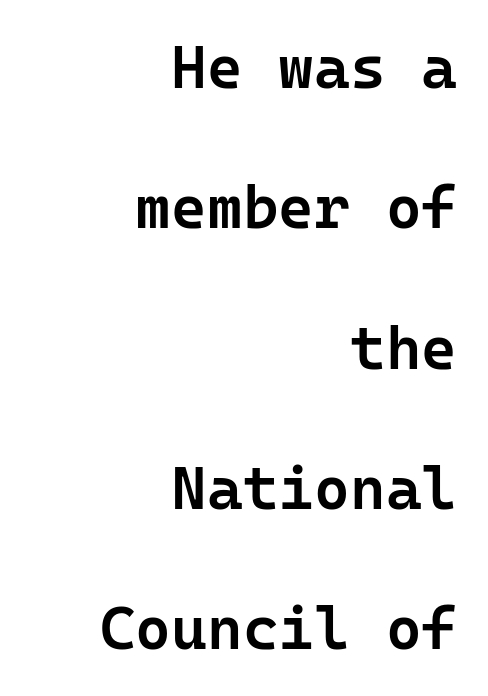
The image shows 61 px semibold sans-serif type, upright, monospaced; set right-aligned, loose line spacing (2.3x), normal letter spacing, not underlined; low stroke contrast and a medium x-height.
